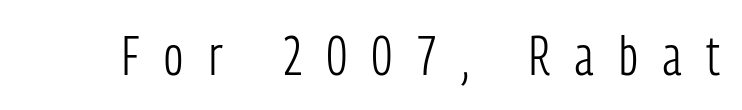
Q: Is the text bold? A: No.
Q: Is the text italic (slanted)? A: No, it is upright.
Q: Is the typeface a serif or a sans-serif typeface? A: Sans-serif.
Q: Is the text underlined? A: No.
Q: Is the spacing between letters normal or unusually wide? A: Unusually wide.
Q: Width (condensed, normal, or wide)? A: Condensed.
Q: Stroke contrast? A: Low.
Q: x-height? A: Medium.
Q: Monospaced? A: No.
